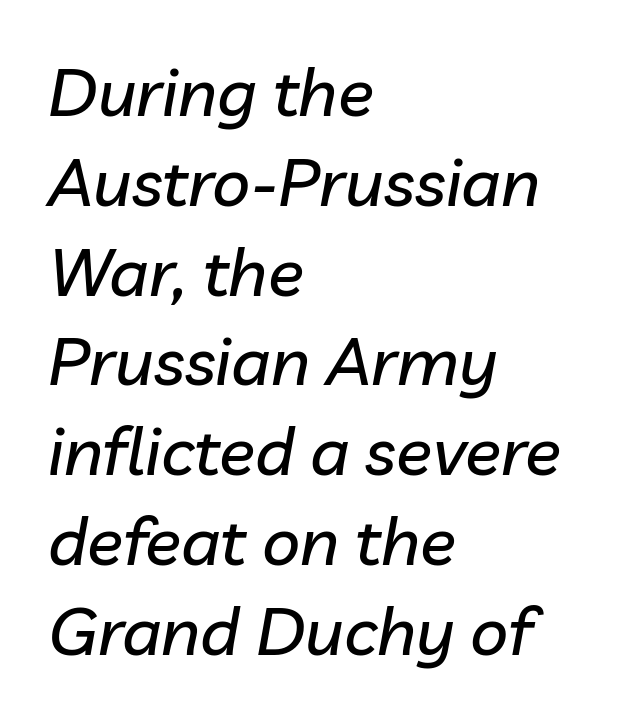
{"italic": "yes", "lean": "right", "slant_degrees": 10, "width": "normal", "stroke_contrast": "low", "x_height": "medium", "monospaced": "no", "underline": "no", "align": "left", "line_spacing": "normal", "line_spacing_ratio": 1.34, "letter_spacing": "normal", "letter_spacing_em": 0.0, "glyph_px": 67}
